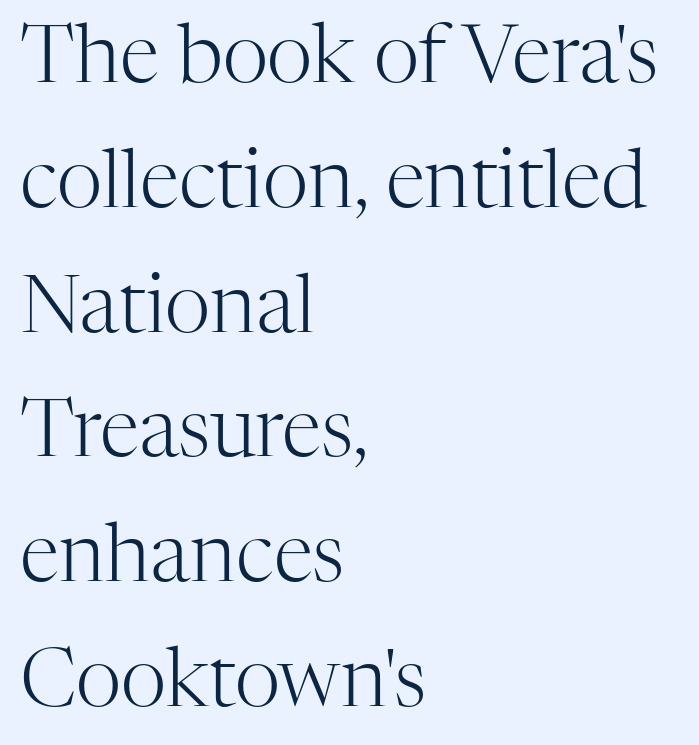
Q: Is the text bold? A: No.
Q: Is the text italic (slanted)? A: No, it is upright.
Q: Is the typeface a serif or a sans-serif typeface? A: Serif.
Q: Is the text underlined? A: No.
Q: How is the paragraph aligned? A: Left-aligned.
Q: Is the spacing between letters normal or unusually wide? A: Normal.
Q: Is the spacing between lines tight, normal or loose? A: Normal.
Q: Width (condensed, normal, or wide)? A: Normal.
Q: Stroke contrast? A: High.
Q: x-height? A: Medium.
Q: Monospaced? A: No.
